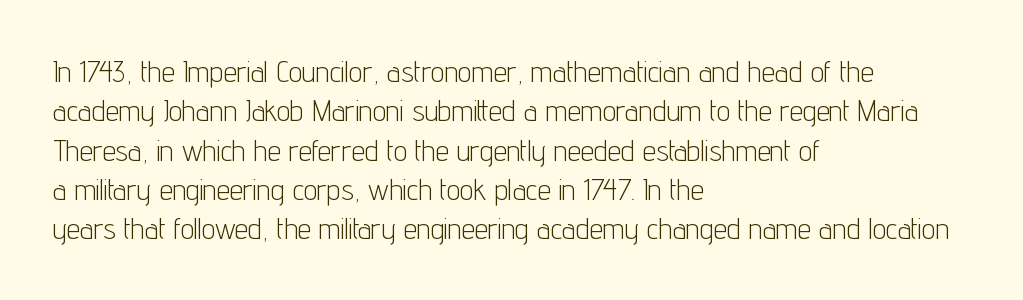
The image shows 30 px light, condensed sans-serif type, upright; set left-aligned, normal line spacing (1.31x), normal letter spacing, not underlined; low stroke contrast and a medium x-height.
